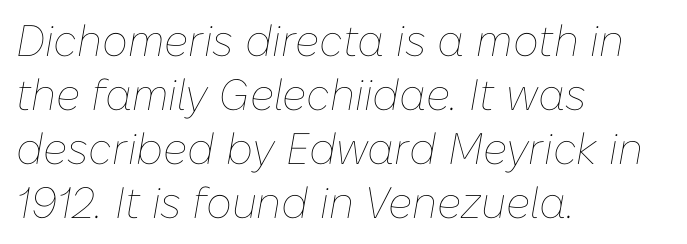
{"italic": "yes", "lean": "right", "slant_degrees": 10, "bold": "no", "weight": "thin", "width": "normal", "stroke_contrast": "low", "x_height": "medium", "monospaced": "no", "underline": "no", "align": "left", "line_spacing_ratio": 1.23, "letter_spacing": "normal", "letter_spacing_em": 0.0, "glyph_px": 44}
